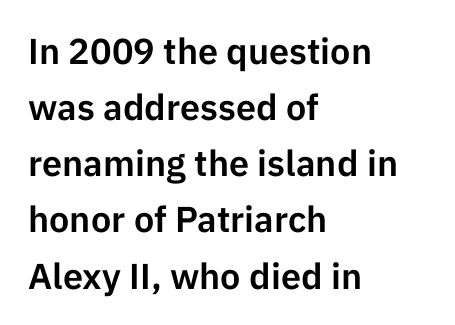
The specimen omits any rule beneath the text block's lines. Standard letterfit; no display-style spreading of the glyphs. Unlike italic type, these characters show no tilt at all. A typesetter would call this proportional, since set widths differ per character. Rows of type keep a routine distance in the vertical direction. Is the block centered? No — it sits flush against the left margin.
